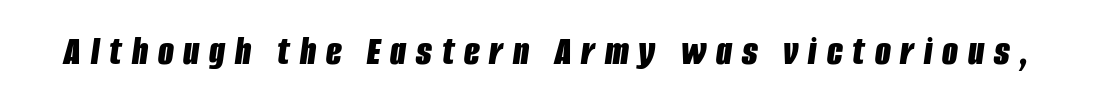
{"italic": "yes", "lean": "right", "slant_degrees": 8, "bold": "yes", "weight": "bold", "width": "condensed", "stroke_contrast": "low", "x_height": "large", "monospaced": "no", "underline": "no", "letter_spacing": "wide", "letter_spacing_em": 0.24, "glyph_px": 41}
